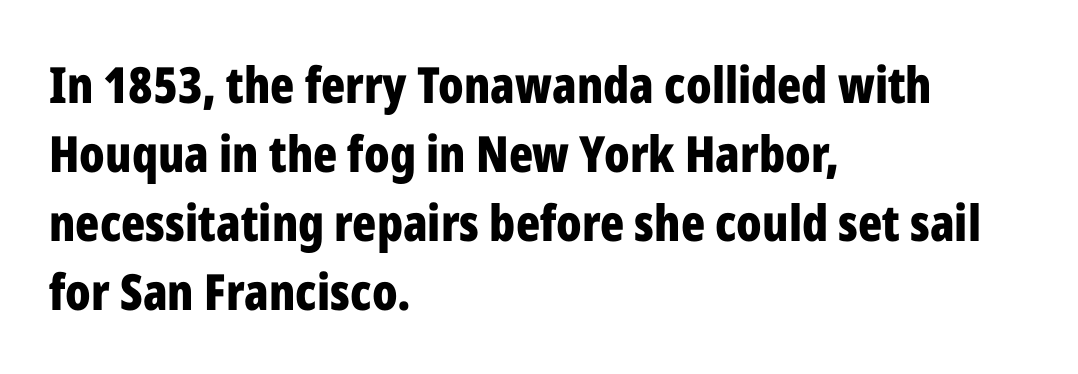
This block has exactly the height ordinary leading produces. Does the lettering tilt? It doesn't — this is upright. Default kerning and tracking; the words read as compact shapes. Descenders are the only things crossing below the line.
